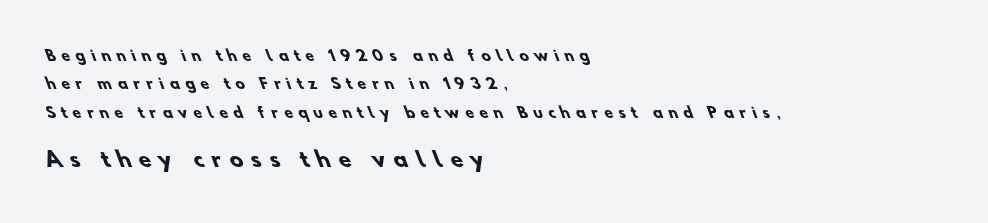
{"bold": "yes", "underline": "no", "align": "left", "line_spacing": "loose", "line_spacing_ratio": 2.03, "letter_spacing": "wide", "letter_spacing_em": 0.41, "larger_block": "second", "size_ratio": 1.43, "glyph_px": 20}
